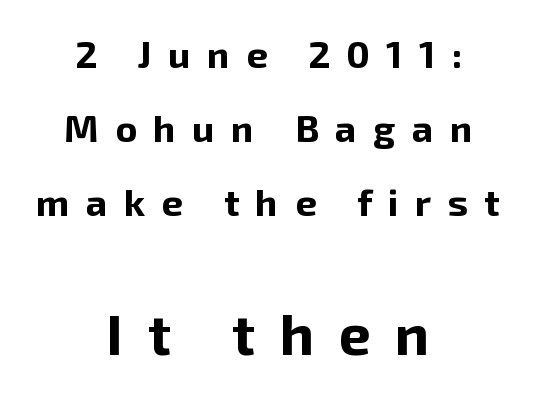
Descenders are the only things crossing below the line. Heft: maximum for text — a bold. When letters stand straight like this, we call the style roman or upright. Varying glyph widths throughout — classic text-font behaviour.
